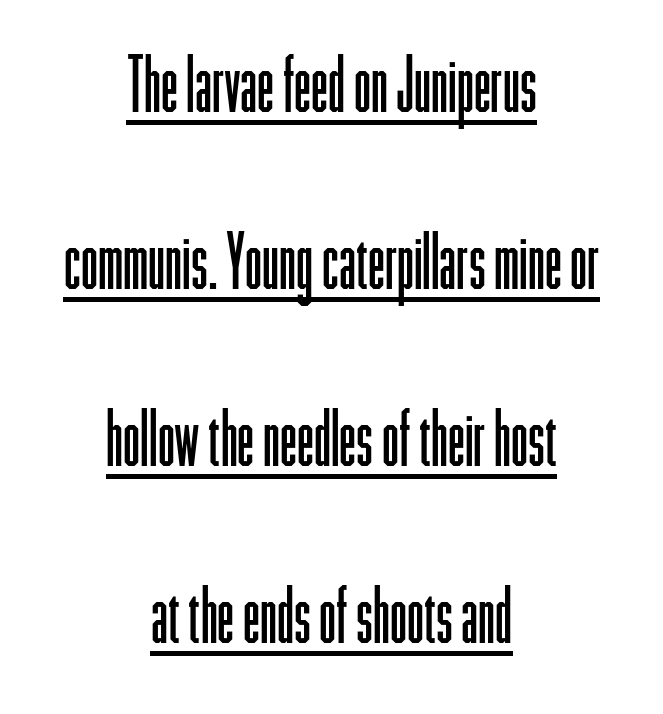
The characters display no serif detailing; their extremities are plain. Standard letterfit; no display-style spreading of the glyphs. Vertical stems look standard width or narrower in stroke. The glyphs are accompanied by a horizontal stroke just below them.
